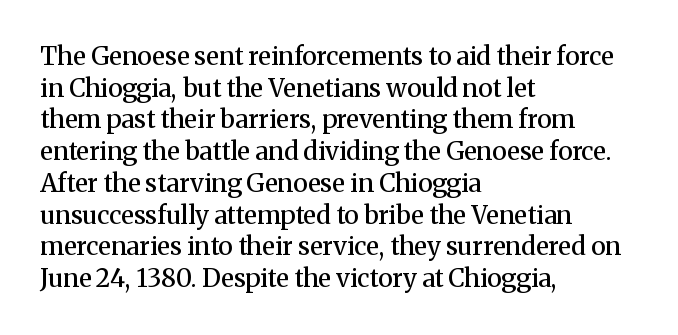
The image shows 25 px text type, upright; set left-aligned, normal line spacing (1.27x), normal letter spacing, not underlined.
